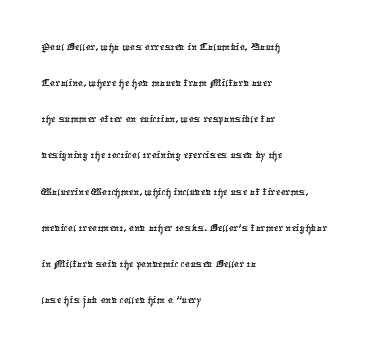
Visually the block forms a straight wall on the left and a jagged coastline on the right. These lines sit exactly where default settings would place them. This rendering leaves character spacing at its baseline value. Decoration check: the copy has no underline.
